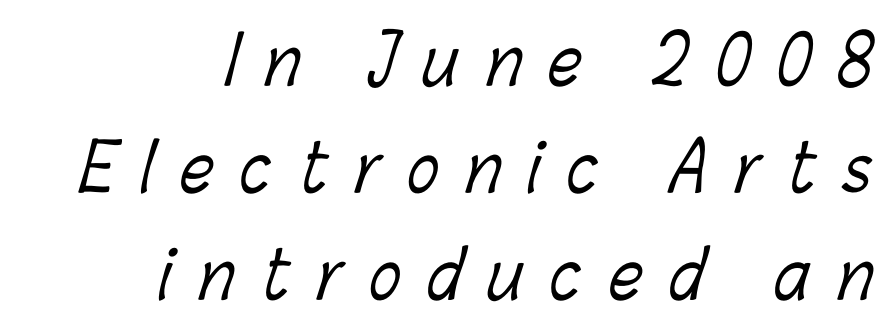
The image shows 66 px light, condensed type; set right-aligned, normal line spacing (1.62x), unusually wide letter spacing (+0.41 em), not underlined; low stroke contrast and a medium x-height.
